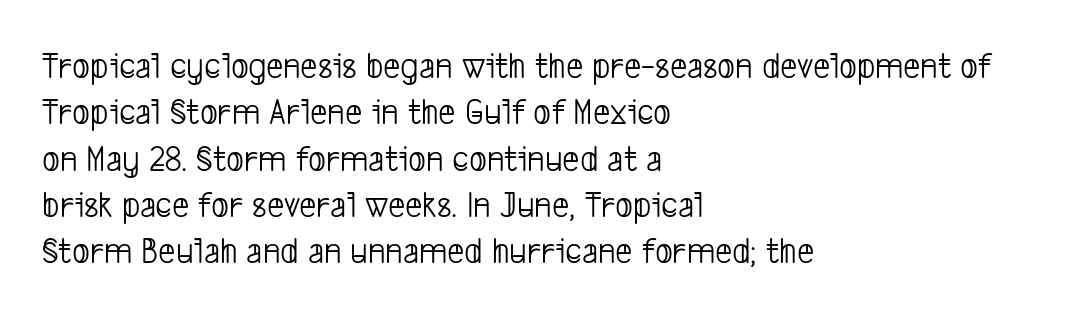
The image shows 38 px light, condensed sans-serif type; set left-aligned, line spacing 1.22x, normal letter spacing, not underlined; low stroke contrast and a medium x-height.
